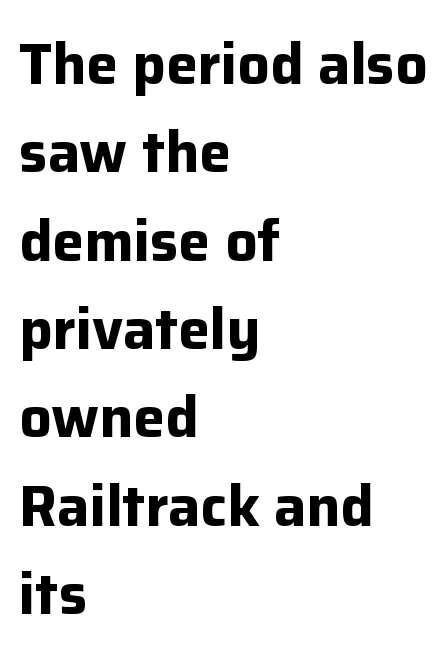
The image shows 57 px bold sans-serif type, upright; set left-aligned, normal line spacing (1.55x), normal letter spacing, not underlined; low stroke contrast and a medium x-height.
